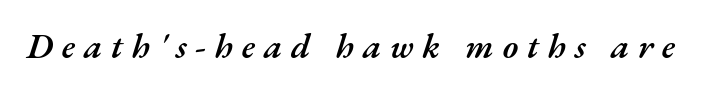
{"italic": "yes", "lean": "right", "slant_degrees": 17, "bold": "semi", "weight": "semibold", "width": "normal", "stroke_contrast": "medium", "x_height": "small", "monospaced": "no", "underline": "no", "letter_spacing": "wide", "letter_spacing_em": 0.25, "glyph_px": 35}
